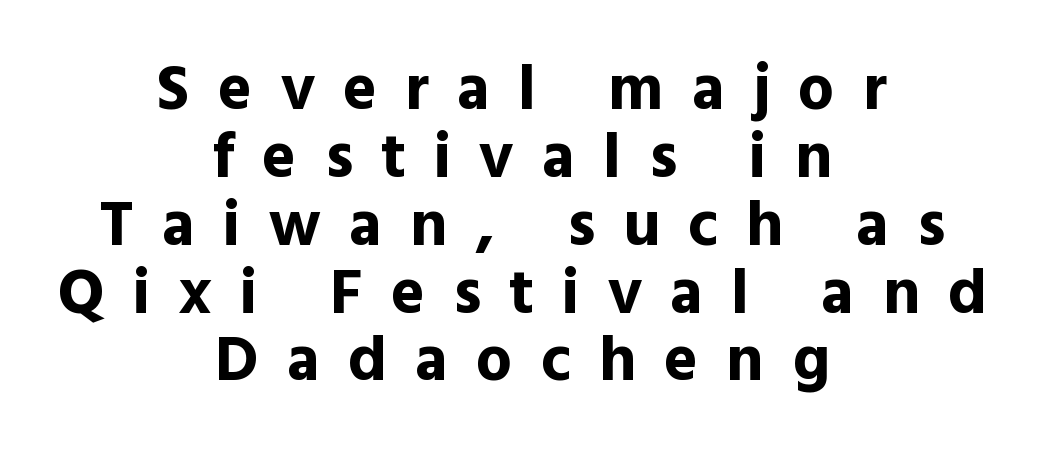
The passage shown is not underscored anywhere. You'd pick this weight for a headline — it's a proper bold. These lines huddle together more closely than default settings would place them. In CSS terms this would be text-align: center. The tracking reads as deliberately expanded to a designer's eye.
